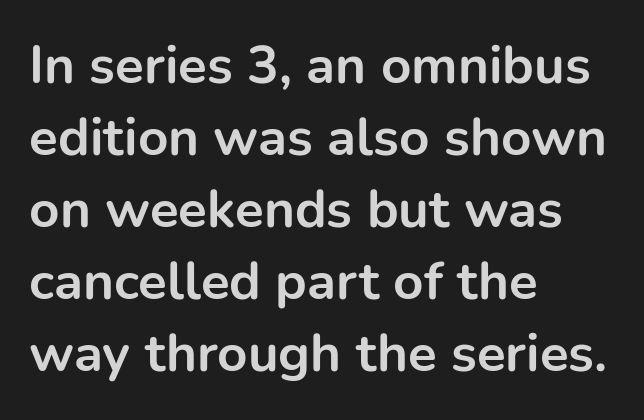
The image shows 53 px bold sans-serif type, upright; set left-aligned, normal line spacing (1.36x), normal letter spacing, not underlined; low stroke contrast and a medium x-height.
